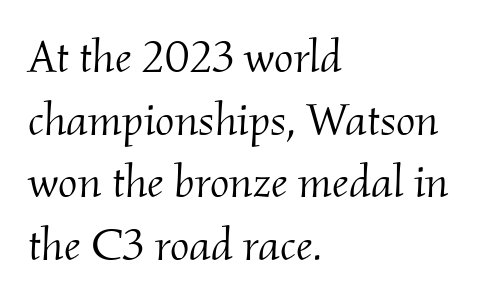
The image shows 46 px light serif type, italic (leaning right); set left-aligned, normal line spacing (1.36x), normal letter spacing, not underlined; medium stroke contrast and a small x-height.
